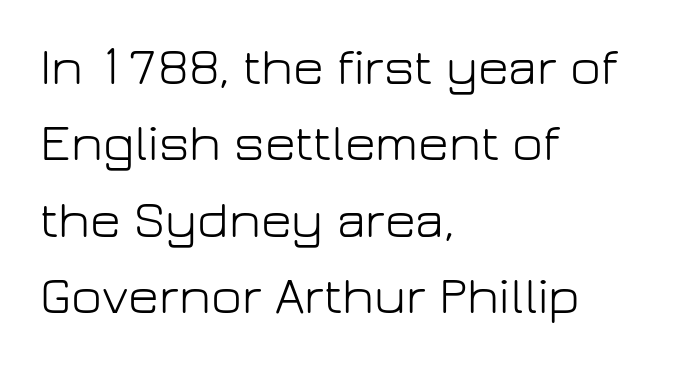
{"serif": "no", "italic": "no", "bold": "no", "weight": "light", "width": "normal", "stroke_contrast": "low", "x_height": "medium", "monospaced": "no", "underline": "no", "align": "left", "line_spacing": "normal", "line_spacing_ratio": 1.44, "letter_spacing": "normal", "letter_spacing_em": 0.0, "glyph_px": 53}
